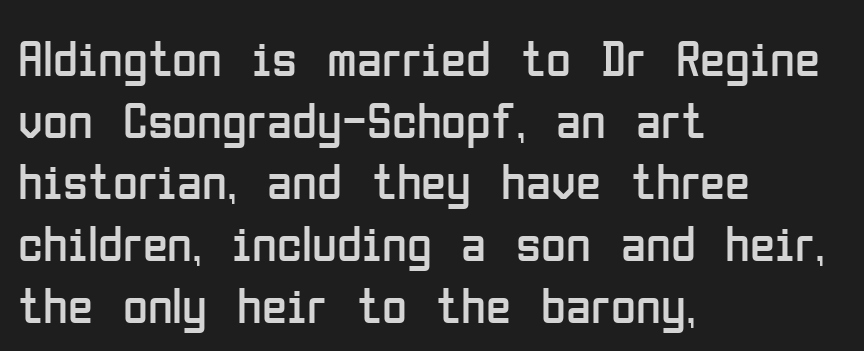
The image shows 51 px regular-weight, condensed sans-serif type, upright; set left-aligned, line spacing 1.21x, normal letter spacing, not underlined; low stroke contrast and a medium x-height.
